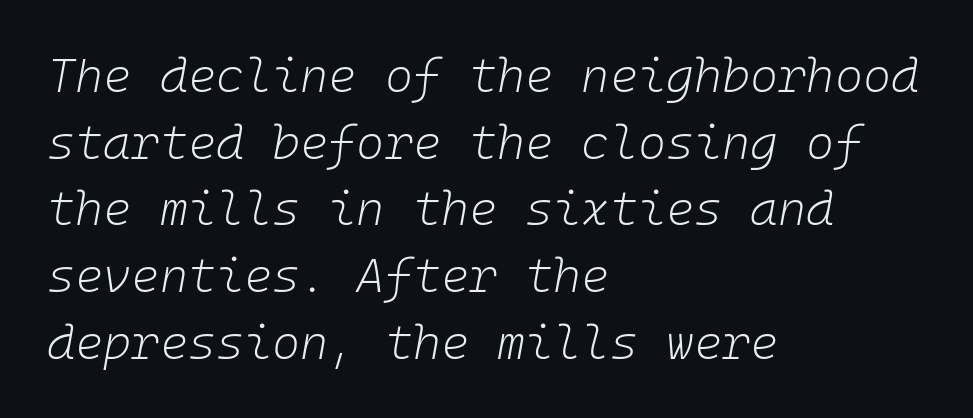
{"italic": "yes", "lean": "right", "slant_degrees": 10, "bold": "no", "weight": "light", "width": "normal", "stroke_contrast": "low", "x_height": "medium", "monospaced": "yes", "underline": "no", "align": "left", "line_spacing": "normal", "line_spacing_ratio": 1.39, "letter_spacing": "normal", "letter_spacing_em": 0.0, "glyph_px": 48}
